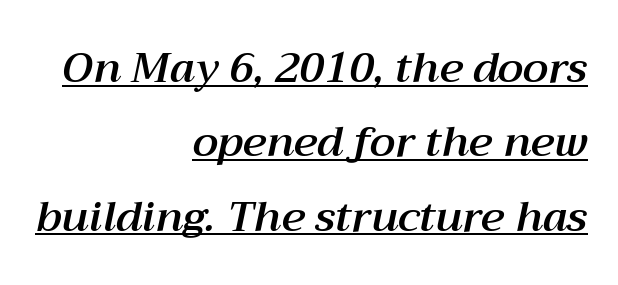
The image shows 42 px text type, italic (leaning right); set right-aligned, line spacing 1.77x, normal letter spacing, underlined; medium stroke contrast and a medium x-height.
